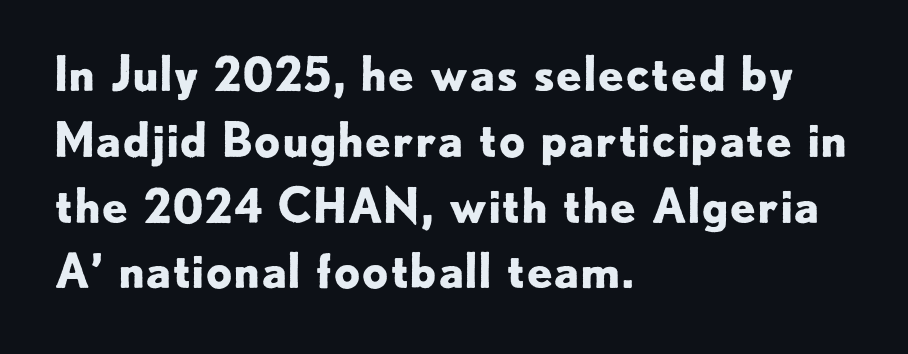
The passage shown is typeset with a sans-serif family. What weight is shown? A full bold with thick strokes. Do the characters align in a grid? No, the font is proportional. These lines keep a tight, regular rhythm from letter to letter. Words float on clear page, feet unadorned. Layout note: lines flush left.
